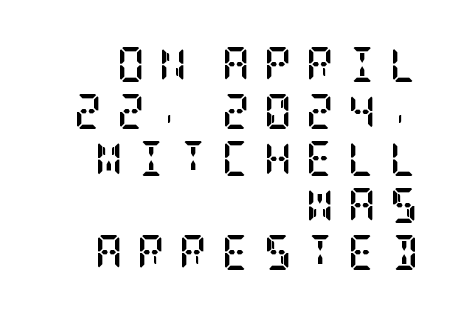
Designer's note — italics off, roman on. Reading down the block, your eye finds every line finishing at a fixed right position. The string is rendered with underlining switched off. The rendering inserts visible extra space after every character.
